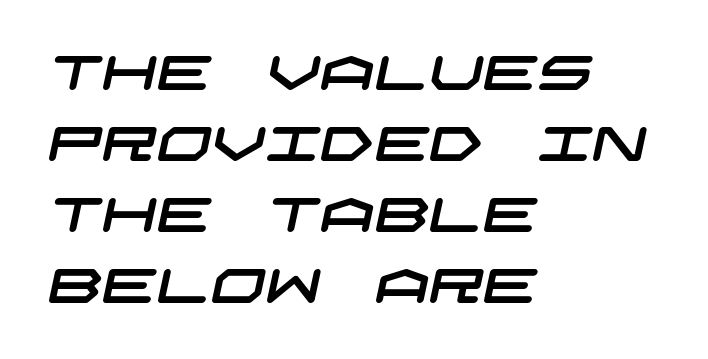
The image shows 48 px wide sans-serif type; set left-aligned, normal line spacing (1.48x), normal letter spacing, not underlined; low stroke contrast and a large x-height.
